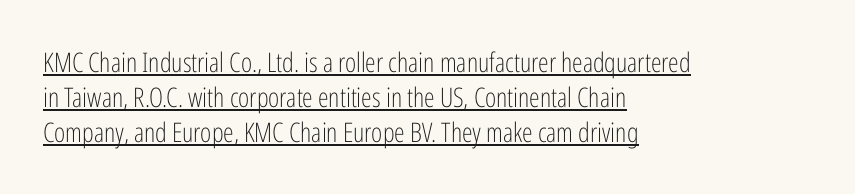
Teacher's note: observe the even left margin — that is flush-left alignment. Decoration check: the copy is underlined. The line-height multiplier appears to be the usual default. You could call the tracking neutral — neither tight nor loose. A light-to-regular cut is what we see here. A roman cut, with each character standing at attention.
